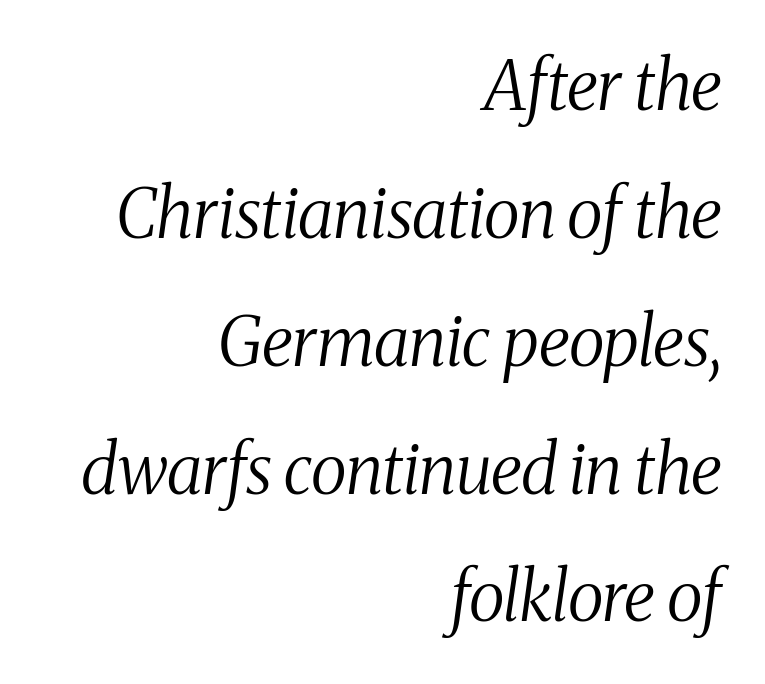
{"serif": "yes", "italic": "yes", "lean": "right", "slant_degrees": 8, "bold": "no", "weight": "regular", "width": "condensed", "stroke_contrast": "medium", "x_height": "medium", "monospaced": "no", "underline": "no", "align": "right", "line_spacing_ratio": 1.88, "letter_spacing": "normal", "letter_spacing_em": 0.0, "glyph_px": 68}
